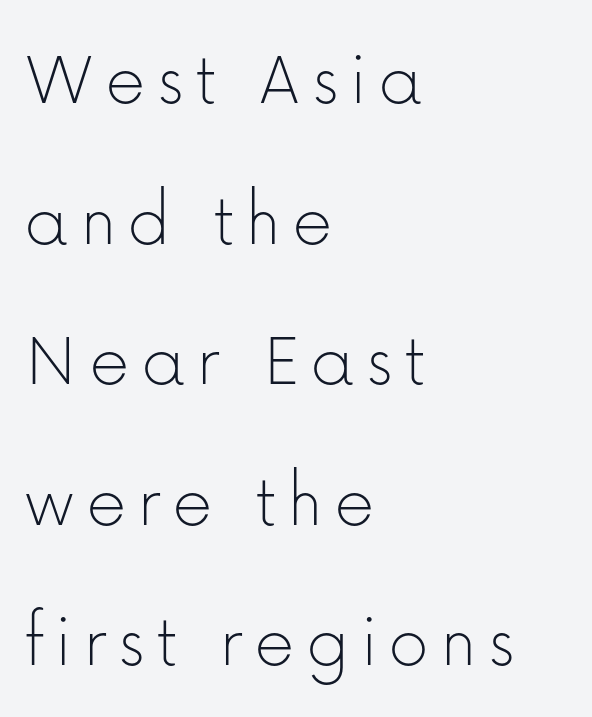
Layout note: lines flush left. These lines were composed using upright roman letters. This is sans-serif lettering, the kind often seen on screens and signage. These lines are rendered in a variable-pitch font. Each row of text sits above clean, open space.
